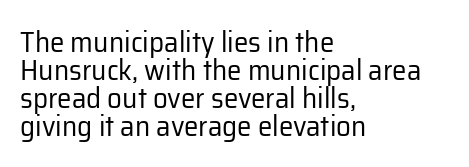
{"serif": "no", "italic": "no", "bold": "no", "weight": "regular", "width": "normal", "stroke_contrast": "low", "x_height": "medium", "monospaced": "no", "underline": "no", "align": "left", "line_spacing": "tight", "line_spacing_ratio": 0.96, "letter_spacing": "normal", "letter_spacing_em": 0.0, "glyph_px": 29}
